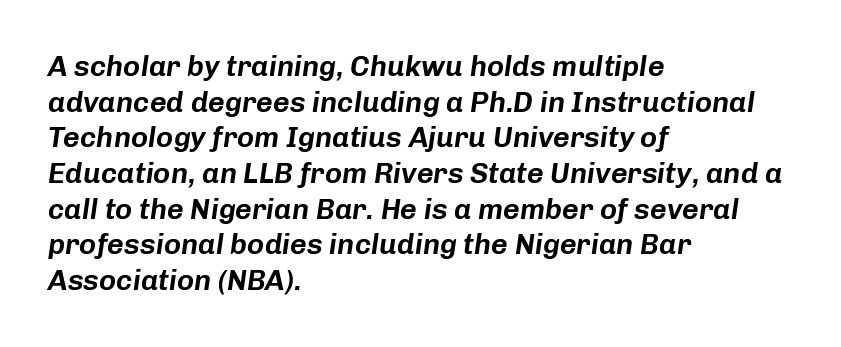
Here the designer chose a conventional face with non-uniform glyph widths. Bare-footed words on every line. The face used here is rendered with its standard letterfit. You can tell it's italic because the verticals aren't actually vertical.
